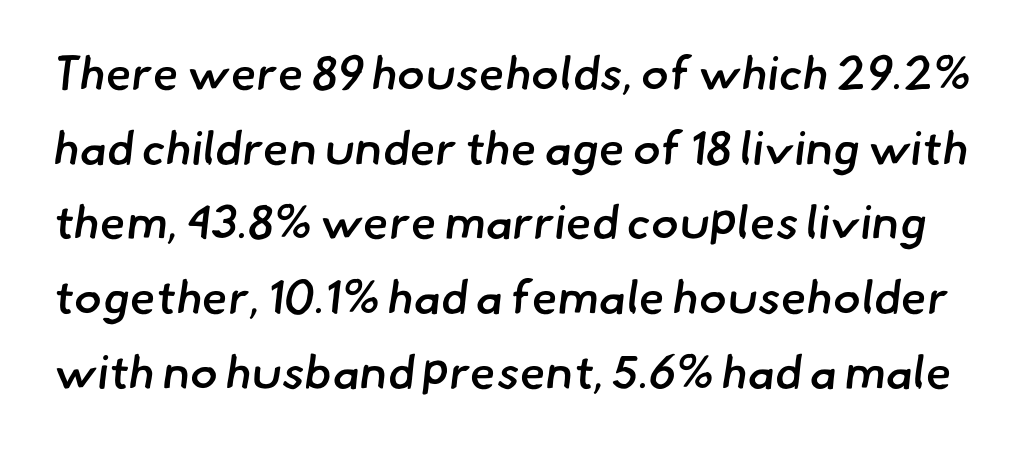
{"serif": "no", "bold": "semi", "weight": "semibold", "width": "normal", "stroke_contrast": "low", "x_height": "small", "monospaced": "no", "underline": "no", "line_spacing": "normal", "line_spacing_ratio": 1.59, "letter_spacing": "normal", "letter_spacing_em": 0.0, "glyph_px": 47}
